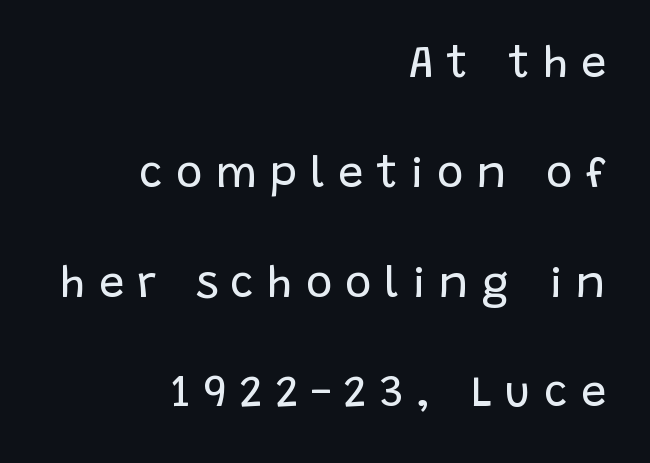
Q: Is the text bold? A: No.
Q: Is the text italic (slanted)? A: No, it is upright.
Q: Is the typeface a serif or a sans-serif typeface? A: Sans-serif.
Q: Is the text underlined? A: No.
Q: How is the paragraph aligned? A: Right-aligned.
Q: Is the spacing between letters normal or unusually wide? A: Unusually wide.
Q: Is the spacing between lines tight, normal or loose? A: Loose.
Q: Width (condensed, normal, or wide)? A: Normal.
Q: Stroke contrast? A: Low.
Q: x-height? A: Large.
Q: Monospaced? A: No.
